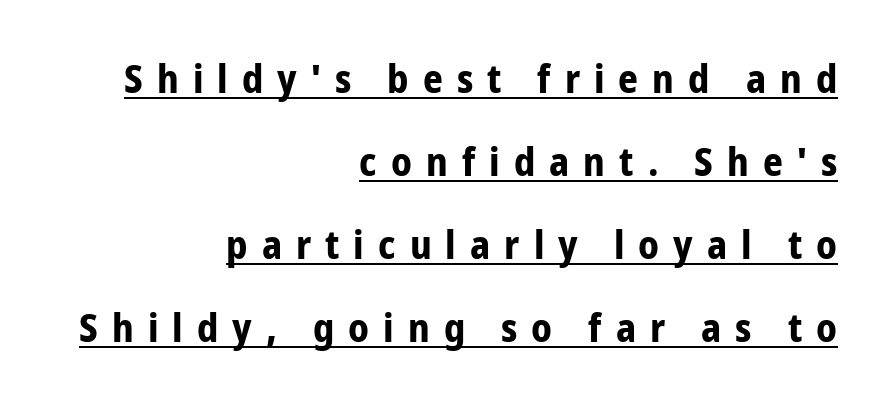
{"serif": "no", "italic": "no", "bold": "yes", "weight": "bold", "width": "condensed", "stroke_contrast": "low", "x_height": "medium", "monospaced": "no", "underline": "yes", "align": "right", "line_spacing": "loose", "line_spacing_ratio": 2.13, "letter_spacing": "wide", "letter_spacing_em": 0.36, "glyph_px": 39}
